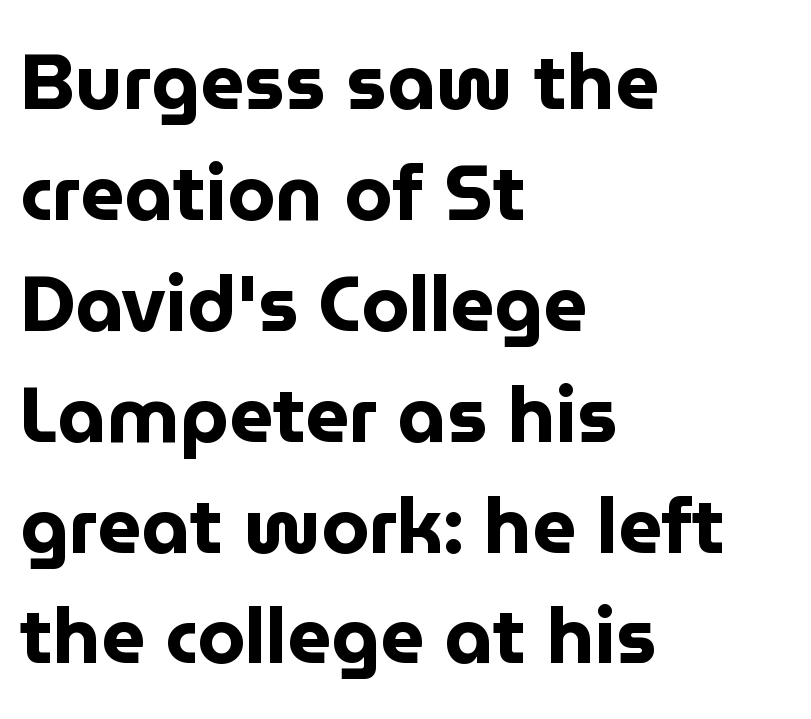
The image shows 77 px bold sans-serif type, upright; set left-aligned, normal line spacing (1.44x), normal letter spacing, not underlined; low stroke contrast and a medium x-height.
